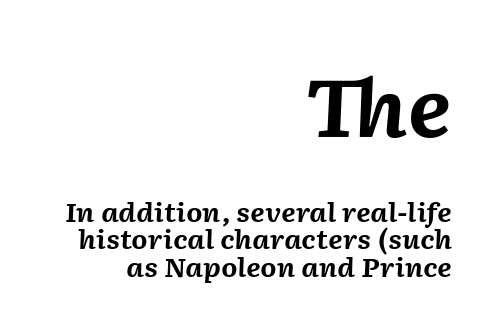
The image shows 79 px bold type, italic (leaning right); set right-aligned, tight line spacing (1.06x), normal letter spacing, not underlined; the first (top) block is 3.04x larger; medium stroke contrast and a medium x-height.
